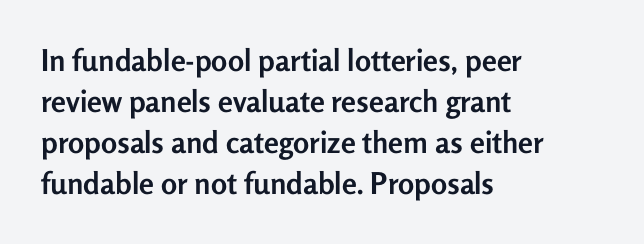
Which margin do the lines hug? The left one — the right edge is uneven. The space directly below the letters is spotless. What's the leading like? Ordinary, nothing unusual. A typesetter would call this proportional, since set widths differ per character. Italic? Not at all — the glyphs are vertical.
